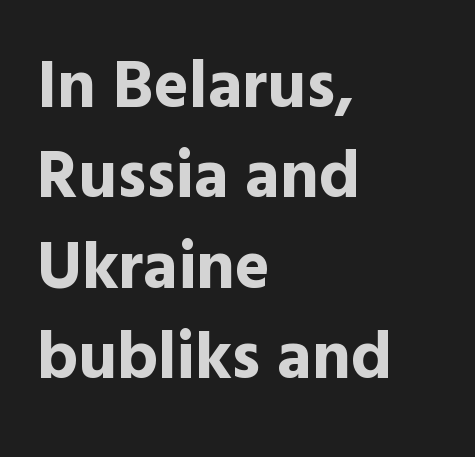
This sample is left-justified, so line endings fall wherever the words run out. Interline gaps are of average width in this sample. Strokes here are thick enough to call this a true bold. Does the type have serifs? No, each stem ends abruptly. Each letter keeps its own natural width here, so spacing adapts to shape. Spacing between characters is what you'd get straight out of the box.
